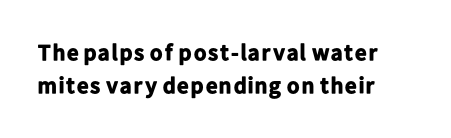
The image shows 23 px bold type, upright; set left-aligned, normal line spacing (1.45x), normal letter spacing, not underlined.
